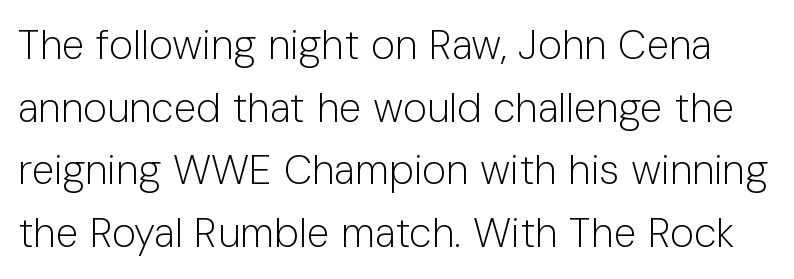
The image shows 41 px light sans-serif type, upright; set normal line spacing (1.53x), normal letter spacing, not underlined; low stroke contrast and a medium x-height.
